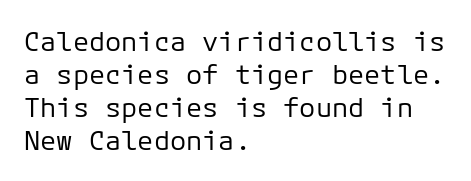
Q: Is the text bold? A: No.
Q: Is the text italic (slanted)? A: No, it is upright.
Q: Is the text underlined? A: No.
Q: How is the paragraph aligned? A: Left-aligned.
Q: Is the spacing between letters normal or unusually wide? A: Normal.
